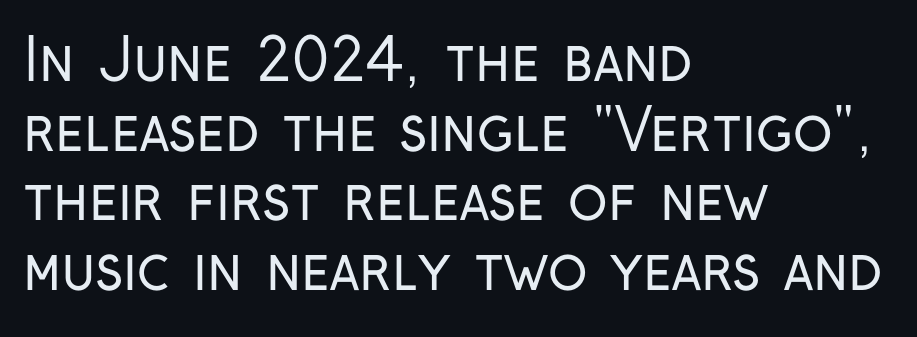
Q: Is the text bold? A: No.
Q: Is the text italic (slanted)? A: No, it is upright.
Q: Is the typeface a serif or a sans-serif typeface? A: Sans-serif.
Q: Is the text underlined? A: No.
Q: How is the paragraph aligned? A: Left-aligned.
Q: Is the spacing between letters normal or unusually wide? A: Normal.
Q: Width (condensed, normal, or wide)? A: Condensed.
Q: Stroke contrast? A: Low.
Q: x-height? A: Medium.
Q: Monospaced? A: No.
